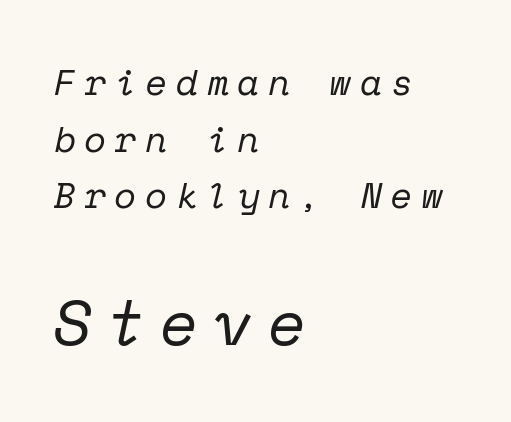
Here the glyphs are tracked loosely, breaking word shapes into spaced letters. The gap between lines stays unmarked. The space between consecutive lines is moderate. The following chunk of copy outweighs the initial chunk in type size. The rendering uses typewriter-style spacing with identical character cells. The letters are slanted; this is an italic face.
